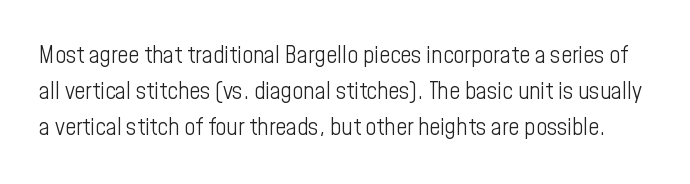
{"italic": "no", "bold": "no", "underline": "no", "line_spacing": "normal", "line_spacing_ratio": 1.5, "letter_spacing": "normal", "letter_spacing_em": 0.0, "glyph_px": 24}
